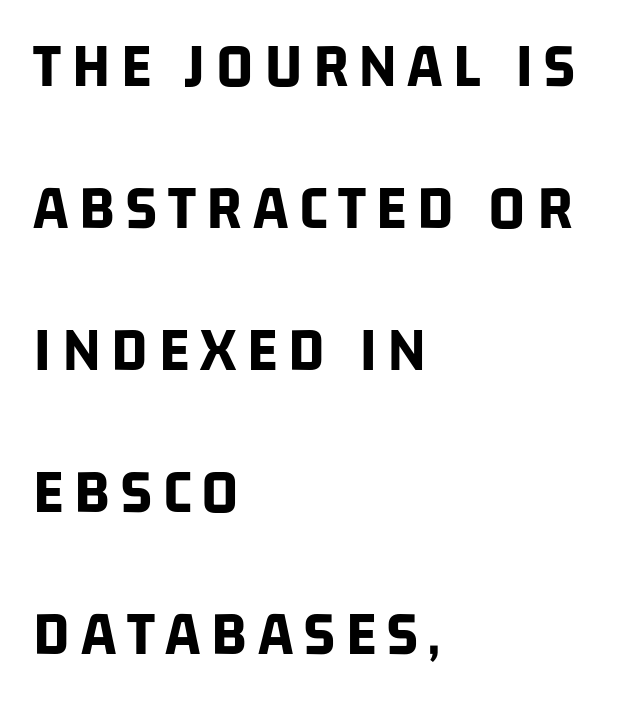
The font is running at its bold setting. The setting favours the left margin, as ordinary paragraphs usually do. Character widths vary here, with narrow letters taking less room than wide ones. Quick note: interline space is abundant.
